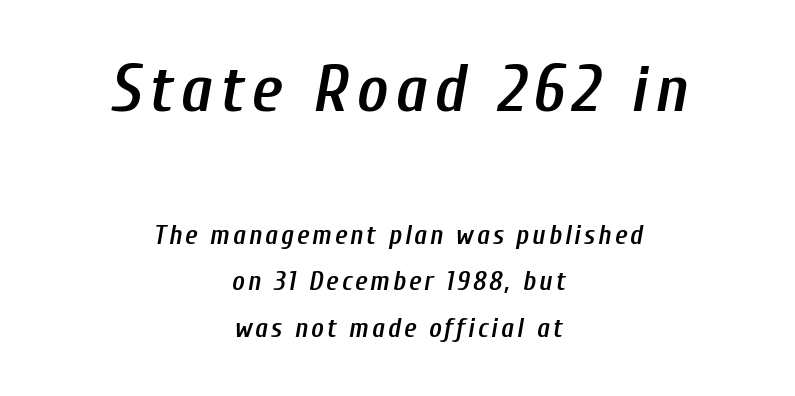
{"italic": "yes", "lean": "right", "slant_degrees": 10, "bold": "semi", "weight": "semibold", "width": "condensed", "stroke_contrast": "low", "x_height": "medium", "monospaced": "no", "underline": "no", "align": "center", "line_spacing_ratio": 1.71, "larger_block": "first", "size_ratio": 2.48, "glyph_px": 67}
